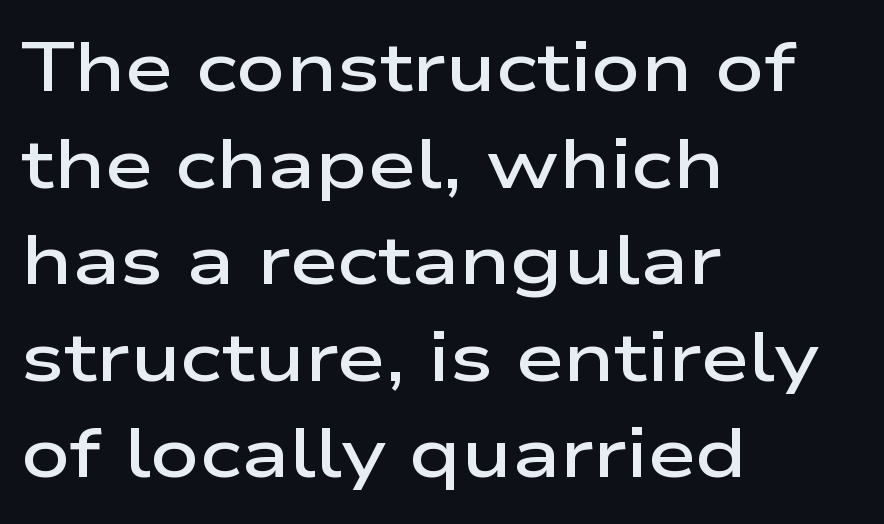
What stands out about the letter spacing? Nothing — it is the standard amount. The letters advance in unequal steps, a hallmark of proportional type. One-word summary of the alignment: left. Honestly, there is no underline to notice here at all.
